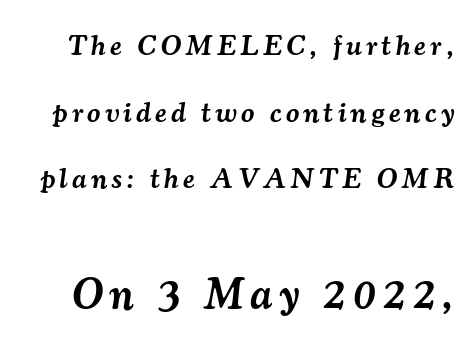
Q: Is the text bold? A: Semi-bold.
Q: Is the text italic (slanted)? A: Yes, it leans right by about 7 degrees.
Q: Is the typeface a serif or a sans-serif typeface? A: Serif.
Q: Is the text underlined? A: No.
Q: Is the spacing between lines tight, normal or loose? A: Loose.
Q: Which block of text is set in a larger size, the first (top) or the second (bottom)? A: The second (bottom) one.
Q: Width (condensed, normal, or wide)? A: Normal.
Q: Stroke contrast? A: Medium.
Q: x-height? A: Small.
Q: Monospaced? A: No.
